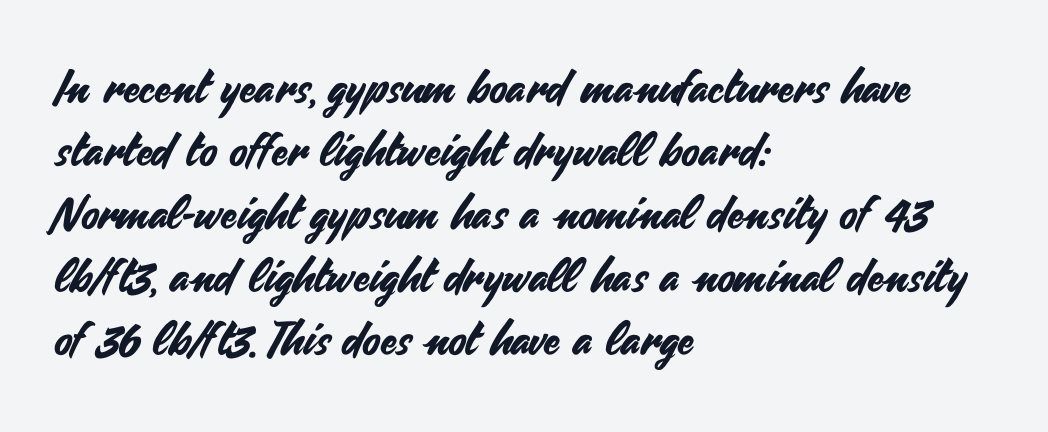
Students, observe: this is what conventionally led text looks like. Nobody touched the tracking dial on this one. Is this a sans? Yes — the strokes have no serifs. The rendering uses natural spacing where letterforms have individual widths. Anything drawn beneath the words? Only blank space.
